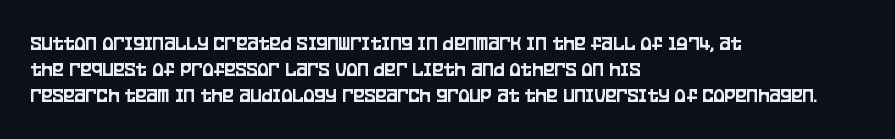
{"italic": "no", "underline": "no", "align": "left", "line_spacing_ratio": 1.24, "letter_spacing": "normal", "letter_spacing_em": 0.0, "glyph_px": 21}
